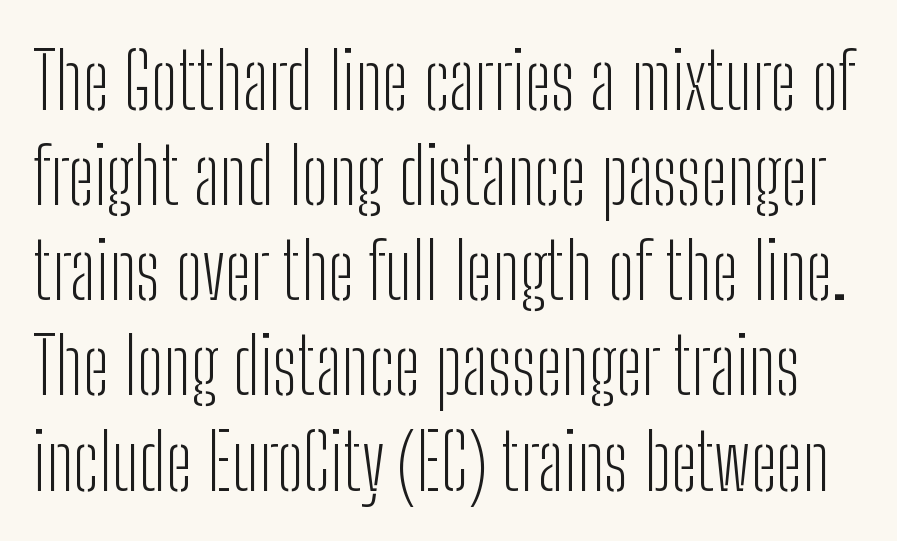
The image shows 78 px light, condensed sans-serif type, upright; set line spacing 1.22x, normal letter spacing, not underlined; low stroke contrast and a medium x-height.
